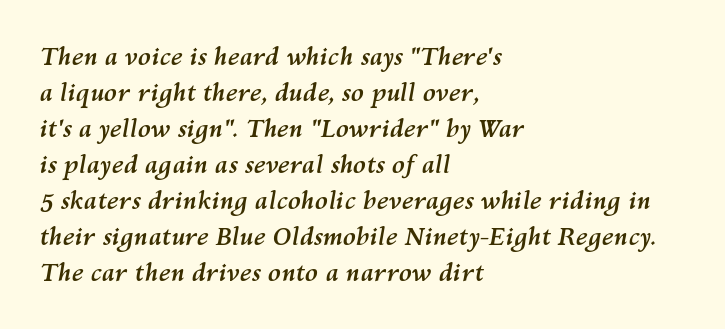
Q: Is the text bold? A: Yes.
Q: Is the text italic (slanted)? A: Yes, it leans right by about 10 degrees.
Q: Is the text underlined? A: No.
Q: How is the paragraph aligned? A: Left-aligned.
Q: Is the spacing between letters normal or unusually wide? A: Normal.
Q: Is the spacing between lines tight, normal or loose? A: Normal.
